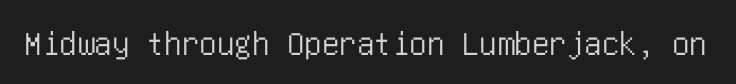
The image shows 35 px condensed sans-serif type, upright; set normal letter spacing, not underlined; low stroke contrast and a large x-height.
